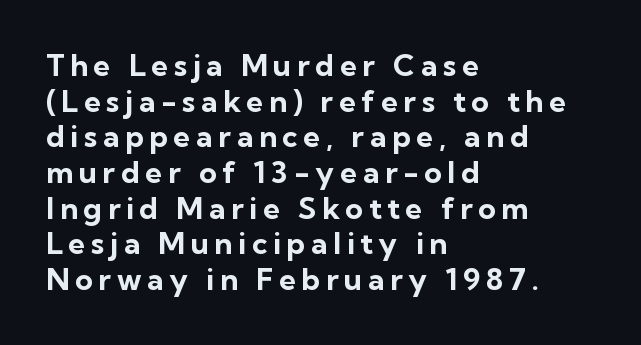
Q: Is the text bold? A: Yes.
Q: Is the text italic (slanted)? A: No, it is upright.
Q: Is the typeface a serif or a sans-serif typeface? A: Sans-serif.
Q: Is the text underlined? A: No.
Q: How is the paragraph aligned? A: Left-aligned.
Q: Width (condensed, normal, or wide)? A: Normal.
Q: Stroke contrast? A: Low.
Q: x-height? A: Medium.
Q: Monospaced? A: No.
